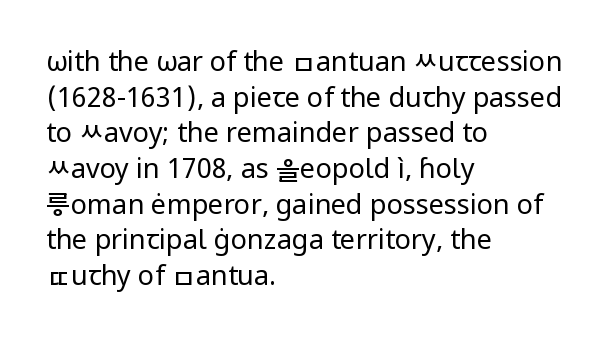
The image shows 27 px text type, upright; set left-aligned, normal line spacing (1.32x), normal letter spacing, not underlined.
